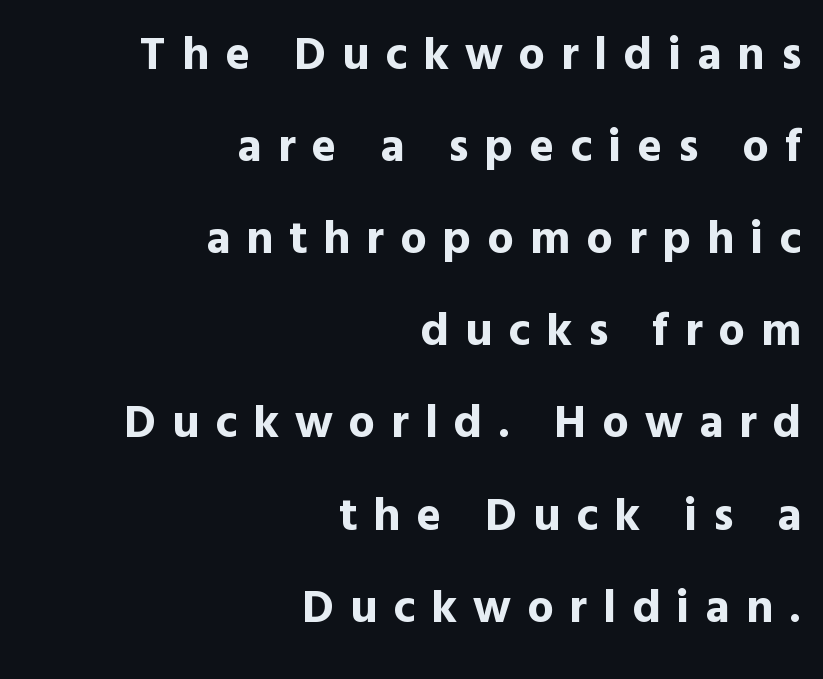
The image shows 47 px bold sans-serif type, upright; set right-aligned, loose line spacing (1.96x), unusually wide letter spacing (+0.34 em), not underlined; a medium x-height.
